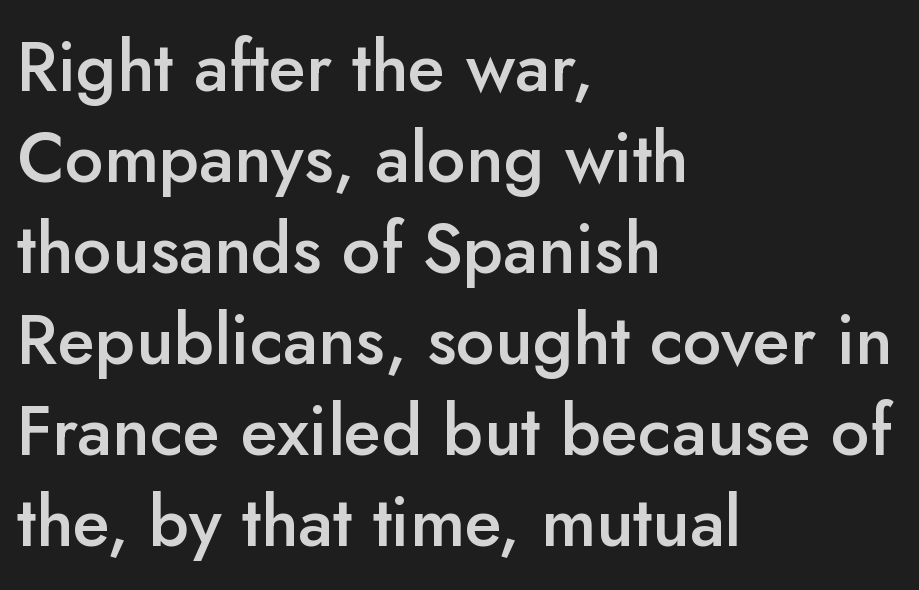
The image shows 69 px semibold sans-serif type, upright; set left-aligned, normal line spacing (1.32x), normal letter spacing, not underlined; low stroke contrast and a small x-height.
